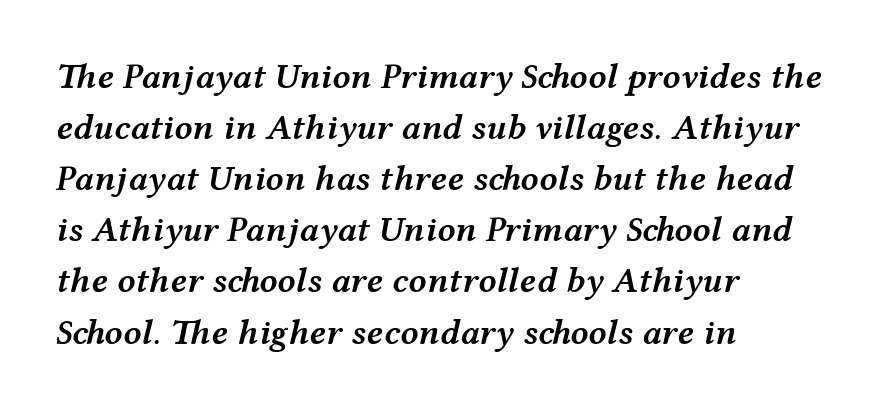
Q: Is the text bold? A: Semi-bold.
Q: Is the text italic (slanted)? A: Yes, it leans right by about 12 degrees.
Q: Is the text underlined? A: No.
Q: How is the paragraph aligned? A: Left-aligned.
Q: Is the spacing between letters normal or unusually wide? A: Normal.
Q: Is the spacing between lines tight, normal or loose? A: Normal.
Q: Width (condensed, normal, or wide)? A: Wide.
Q: Stroke contrast? A: Medium.
Q: x-height? A: Medium.
Q: Monospaced? A: No.
